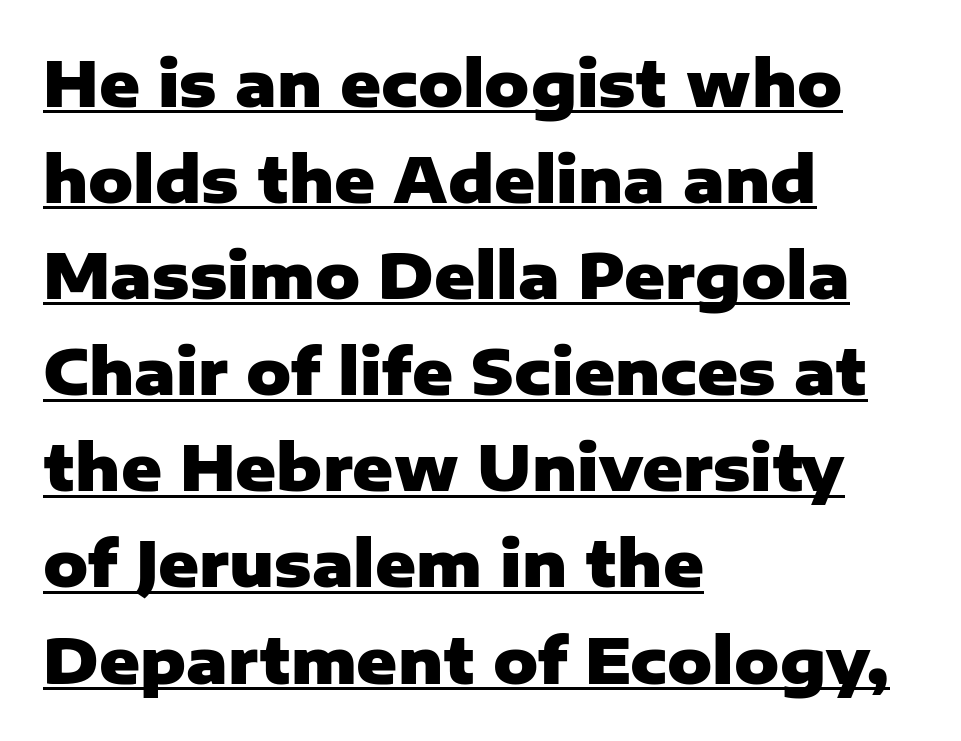
This is sans-serif lettering, the kind often seen on screens and signage. Characters remain perfectly vertical along every line. Bold? Absolutely — the strokes are thick and heavy. The ragged edge is on the right, which tells us the setting is flush left. The type is set solid horizontally, with unmodified tracking. This rendering features underlined lettering.
